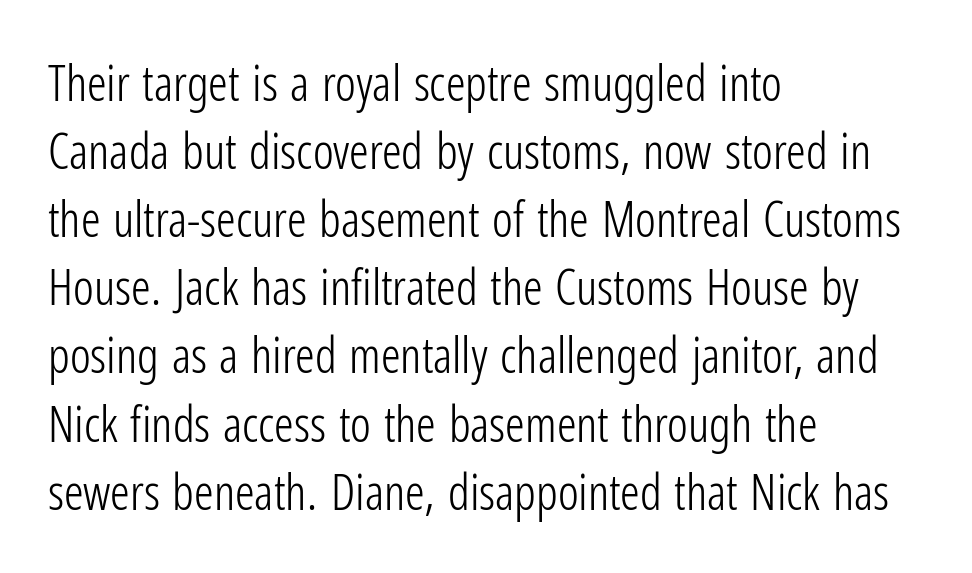
{"serif": "no", "italic": "no", "bold": "no", "weight": "light", "width": "condensed", "stroke_contrast": "low", "x_height": "medium", "monospaced": "no", "underline": "no", "align": "left", "line_spacing": "normal", "line_spacing_ratio": 1.39, "letter_spacing": "normal", "letter_spacing_em": 0.0, "glyph_px": 49}
